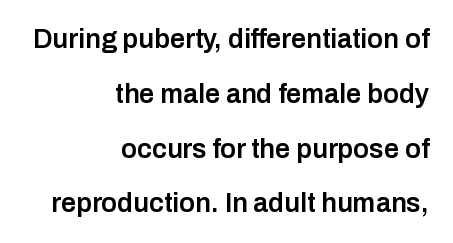
{"italic": "no", "bold": "semi", "underline": "no", "align": "right", "line_spacing": "loose", "line_spacing_ratio": 2.03, "letter_spacing": "normal", "letter_spacing_em": 0.0, "glyph_px": 27}
